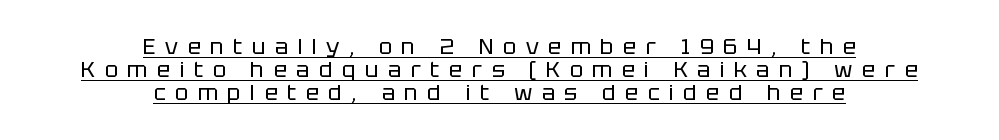
These lines have a slow, spaced-out rhythm from letter to letter. You could barely slide anything between these rows. A centered setting, common on invitations and titles, is used for this passage. The face looks like a standard text weight, possibly lighter. The typesetter has applied underlining to the passage shown.
